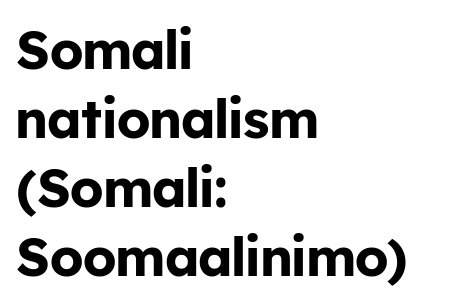
The image shows 53 px bold sans-serif type, upright; set left-aligned, normal line spacing (1.3x), normal letter spacing, not underlined; low stroke contrast and a medium x-height.
